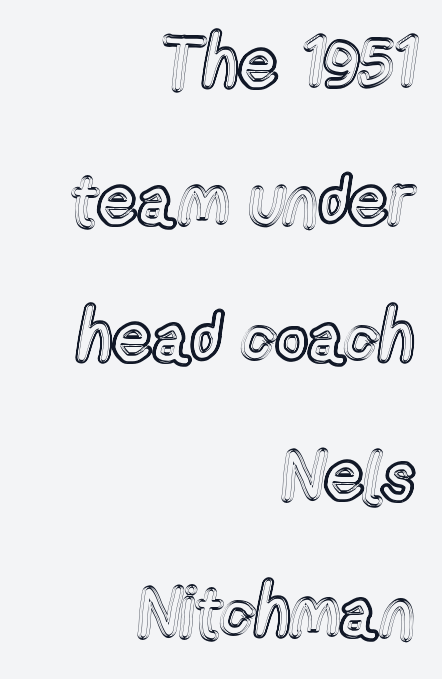
Q: Is the text italic (slanted)? A: Yes.
Q: Is the text underlined? A: No.
Q: How is the paragraph aligned? A: Right-aligned.
Q: Is the spacing between letters normal or unusually wide? A: Normal.
Q: Is the spacing between lines tight, normal or loose? A: Loose.
Q: Width (condensed, normal, or wide)? A: Condensed.
Q: x-height? A: Medium.
Q: Monospaced? A: No.
